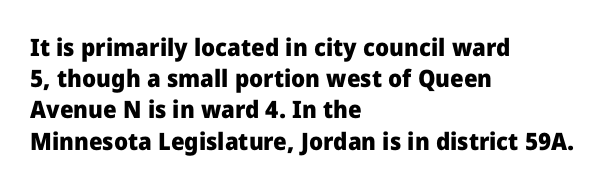
Every letter is thick-stroked: bold, no question. Line starts are locked; line ends wander. What's the leading like? Ordinary, nothing unusual. Glance below the letters and you will spot only blank space.
